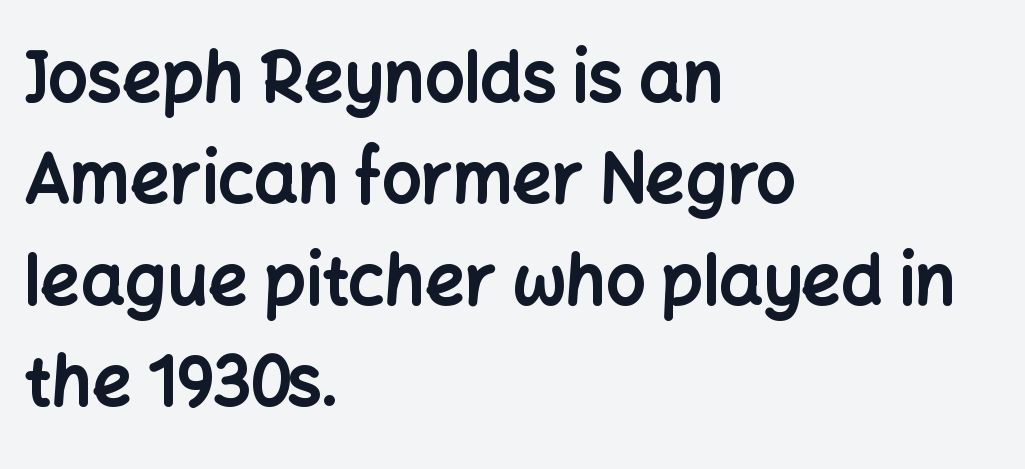
{"serif": "no", "italic": "no", "bold": "yes", "weight": "bold", "width": "normal", "stroke_contrast": "low", "x_height": "medium", "monospaced": "no", "underline": "no", "align": "left", "line_spacing": "normal", "line_spacing_ratio": 1.47, "letter_spacing": "normal", "letter_spacing_em": 0.0, "glyph_px": 69}
